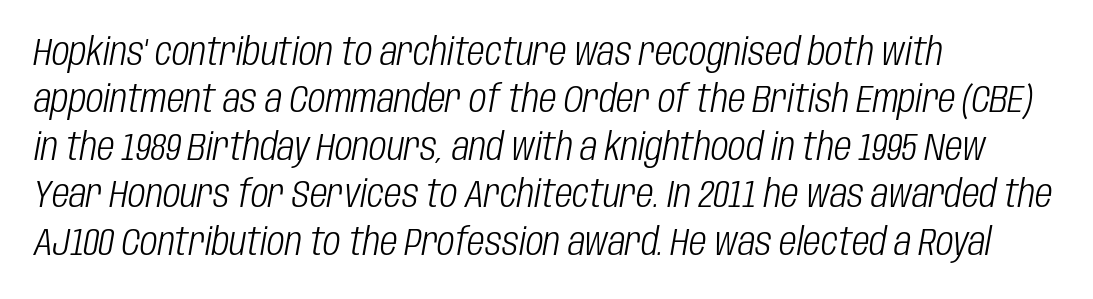
Q: Is the text bold? A: No.
Q: Is the text italic (slanted)? A: Yes, it leans right by about 10 degrees.
Q: Is the text underlined? A: No.
Q: How is the paragraph aligned? A: Left-aligned.
Q: Is the spacing between letters normal or unusually wide? A: Normal.
Q: Is the spacing between lines tight, normal or loose? A: Normal.
Q: Width (condensed, normal, or wide)? A: Condensed.
Q: Stroke contrast? A: Low.
Q: x-height? A: Large.
Q: Monospaced? A: No.
